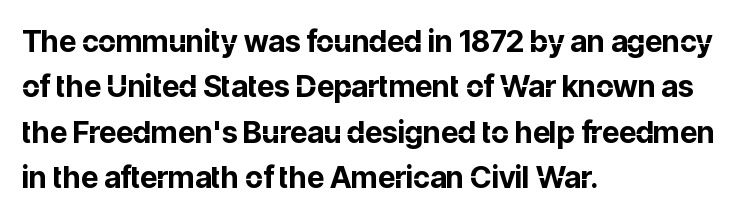
Here the glyphs are tracked normally, forming tight word shapes. Which margin do the lines hug? The left one — the right edge is uneven. Is the type bold? Yes — the strokes are clearly thick and heavy. Horizontal bands of white between lines are of average thickness.
